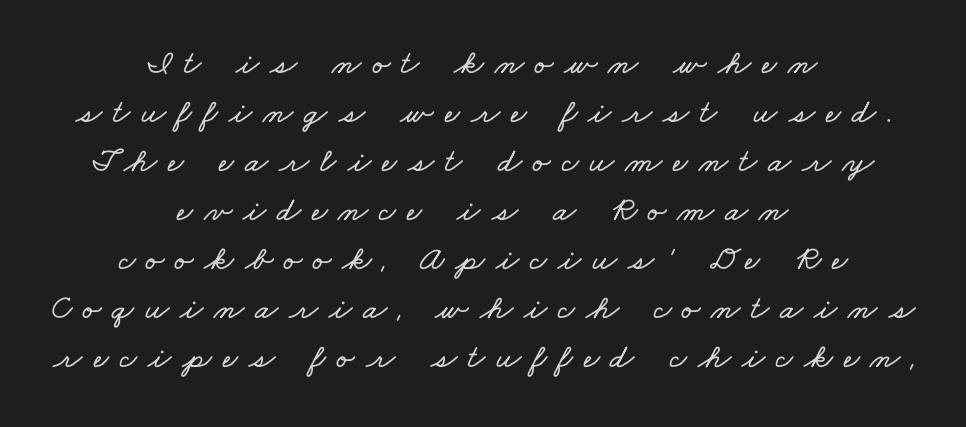
{"width": "wide", "stroke_contrast": "low", "x_height": "small", "monospaced": "no", "underline": "no", "align": "center", "line_spacing": "normal", "line_spacing_ratio": 1.44, "letter_spacing": "wide", "letter_spacing_em": 0.32, "glyph_px": 34}
